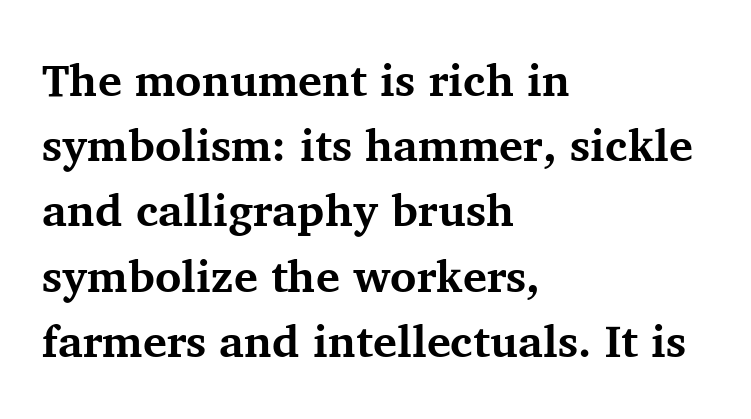
Lines of text with bare space underneath. Notice how thick the strokes are: this is what a full bold looks like. Note the varied advance widths — an 'i' is clearly narrower than an 'm'. Every row of glyphs begins at an identical x-position on the left. What kind of face is this? One with serifs.
